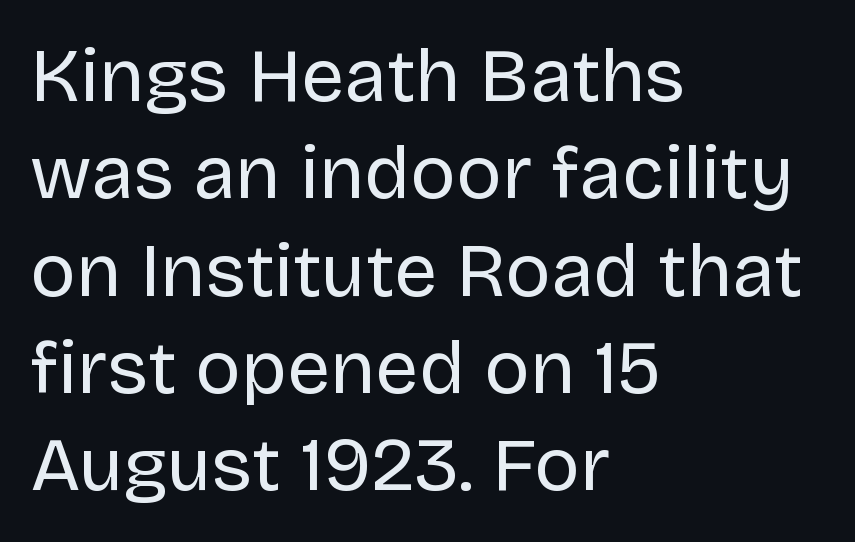
Each stroke keeps to a modest, everyday thickness or less. This is roman type, the default non-slanted kind. Looks like regular typesetting: each glyph gets only the width it needs. Is there much room between lines? A standard amount, neither cramped nor airy.
